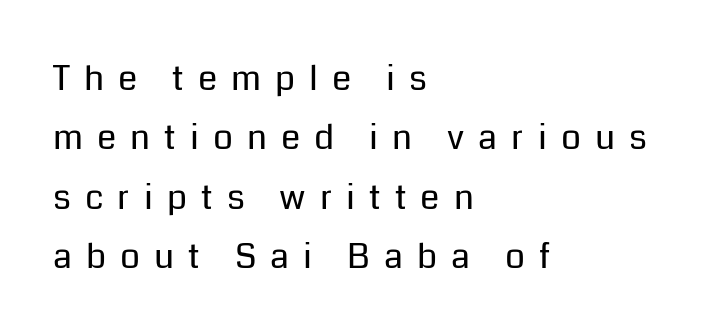
The image shows 35 px regular-weight sans-serif type, upright; set left-aligned, normal line spacing (1.7x), unusually wide letter spacing (+0.4 em), not underlined; low stroke contrast and a medium x-height.
